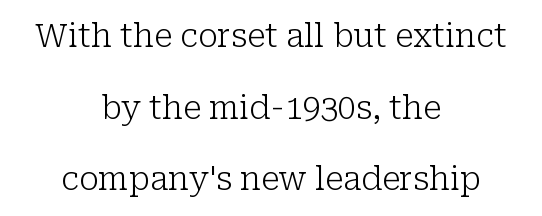
Q: Is the text bold? A: No.
Q: Is the text italic (slanted)? A: No, it is upright.
Q: Is the typeface a serif or a sans-serif typeface? A: Serif.
Q: Is the text underlined? A: No.
Q: How is the paragraph aligned? A: Centered.
Q: Is the spacing between letters normal or unusually wide? A: Normal.
Q: Is the spacing between lines tight, normal or loose? A: Loose.
Q: Width (condensed, normal, or wide)? A: Normal.
Q: Stroke contrast? A: Low.
Q: x-height? A: Medium.
Q: Monospaced? A: No.
